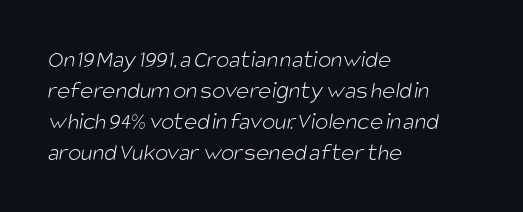
The space directly below the letters is spotless. Layout note: lines flush left. Weight: not bold — regular or lighter. Look at the tracking — it's just the regular setting, nothing added.
